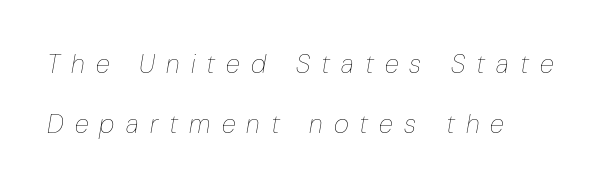
One glance says open: line gaps are wider than usual. The zone under the glyphs is completely vacant. The compositor pushed each line to the left boundary. Nothing heavy about these letters — not bold at all. Emphasis-style slanted type is in use. The letters are spread apart with noticeably loose tracking.
